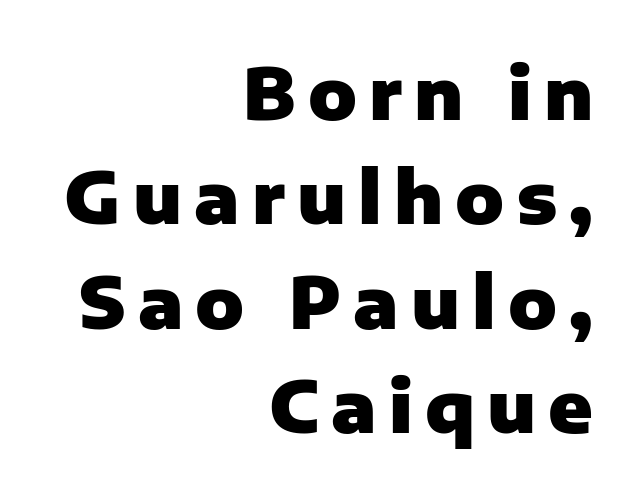
{"serif": "no", "italic": "no", "bold": "yes", "weight": "heavy", "width": "normal", "stroke_contrast": "low", "x_height": "medium", "monospaced": "no", "underline": "no", "align": "right", "line_spacing": "normal", "line_spacing_ratio": 1.45, "glyph_px": 72}
